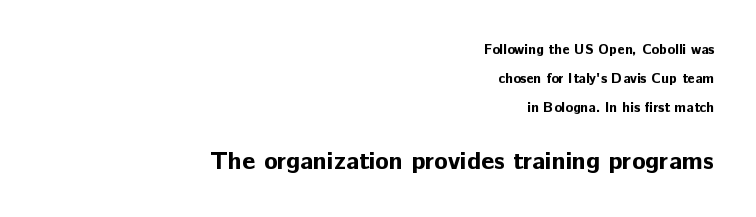
Compared with typical body copy, the letter spacing here is the same. Beneath every word, the page is bare. Do the letters lean? They stand straight. The setting favours the right margin, as signatures and pull-quotes sometimes do. Interline gaps are noticeably wide in this sample.
